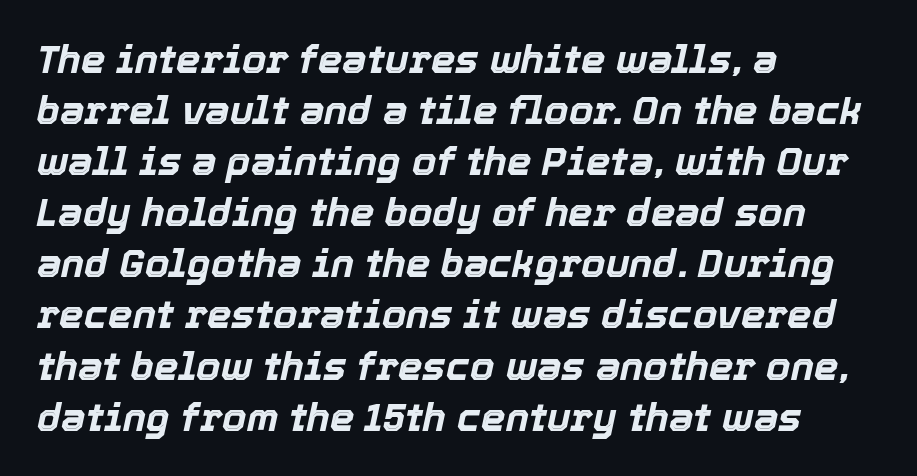
{"italic": "yes", "lean": "right", "slant_degrees": 12, "bold": "yes", "weight": "bold", "width": "normal", "x_height": "medium", "monospaced": "no", "underline": "no", "align": "left", "line_spacing": "normal", "line_spacing_ratio": 1.31, "letter_spacing": "normal", "letter_spacing_em": 0.0, "glyph_px": 39}
